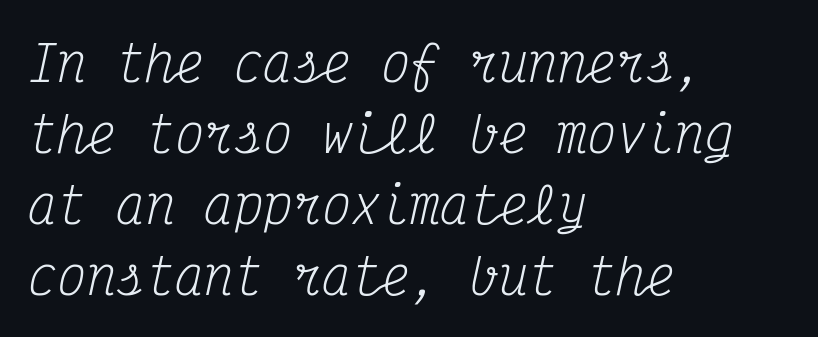
Horizontally, the lines are justified to the leading edge only. You could call the tracking neutral — neither tight nor loose. The space directly below the letters is spotless. What's the leading like? Ordinary, nothing unusual. Letterform terminals end in serifs throughout the passage. Is this a fixed-width face? Yes — each glyph sits in an identical cell.
